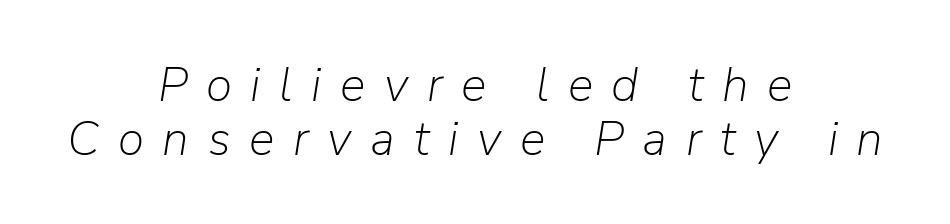
{"italic": "yes", "lean": "right", "slant_degrees": 9, "bold": "no", "weight": "light", "width": "normal", "stroke_contrast": "low", "x_height": "medium", "monospaced": "no", "underline": "no", "align": "center", "line_spacing": "tight", "line_spacing_ratio": 1.12, "letter_spacing": "wide", "letter_spacing_em": 0.39, "glyph_px": 48}
